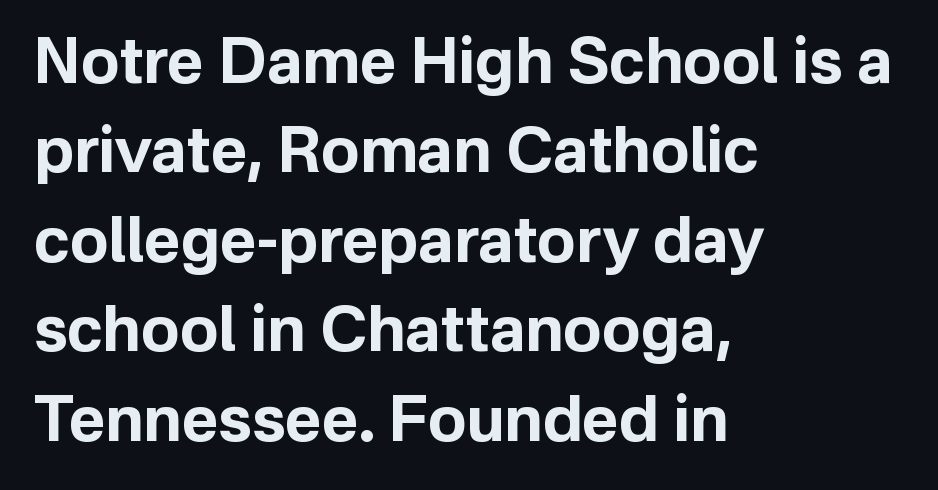
Teacher's note: observe the even left margin — that is flush-left alignment. Is there much room between lines? A standard amount, neither cramped nor airy. This sample has the flowing, uneven cadence of proportional lettering. Only glyphs here, with clear space below each row. You could call the tracking neutral — neither tight nor loose.
